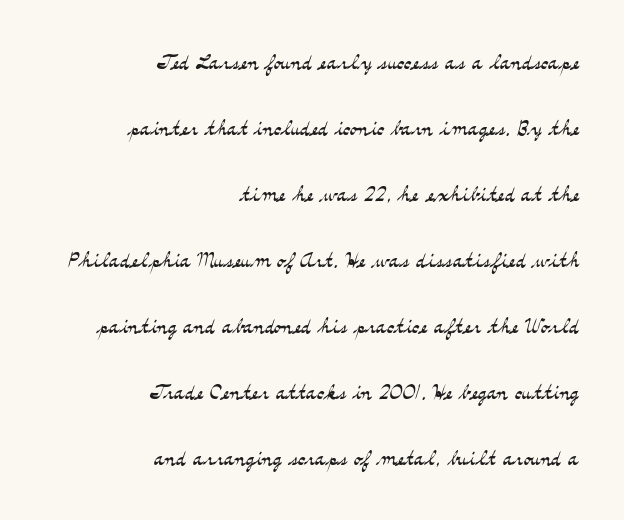
Q: Is the text bold? A: No.
Q: Is the text italic (slanted)? A: Yes.
Q: Is the typeface a serif or a sans-serif typeface? A: Serif.
Q: Is the text underlined? A: No.
Q: How is the paragraph aligned? A: Right-aligned.
Q: Is the spacing between letters normal or unusually wide? A: Normal.
Q: Is the spacing between lines tight, normal or loose? A: Loose.
Q: Width (condensed, normal, or wide)? A: Wide.
Q: Stroke contrast? A: Medium.
Q: x-height? A: Small.
Q: Monospaced? A: No.
